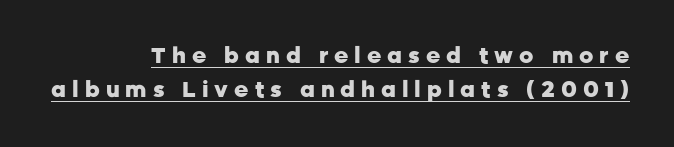
{"italic": "no", "bold": "yes", "underline": "yes", "align": "right", "line_spacing": "normal", "line_spacing_ratio": 1.54, "letter_spacing": "wide", "letter_spacing_em": 0.27, "glyph_px": 22}
